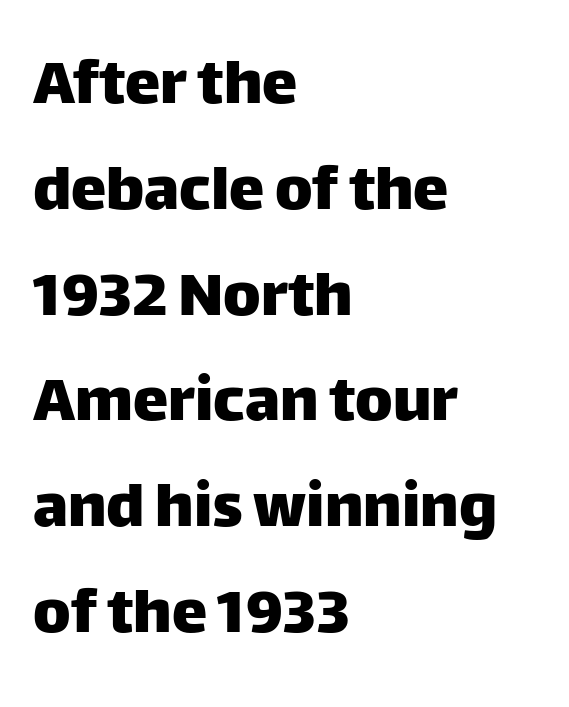
Q: Is the text italic (slanted)? A: No, it is upright.
Q: Is the typeface a serif or a sans-serif typeface? A: Sans-serif.
Q: Is the text underlined? A: No.
Q: How is the paragraph aligned? A: Left-aligned.
Q: Is the spacing between letters normal or unusually wide? A: Normal.
Q: Is the spacing between lines tight, normal or loose? A: Normal.
Q: Width (condensed, normal, or wide)? A: Normal.
Q: Stroke contrast? A: Low.
Q: x-height? A: Large.
Q: Monospaced? A: No.
